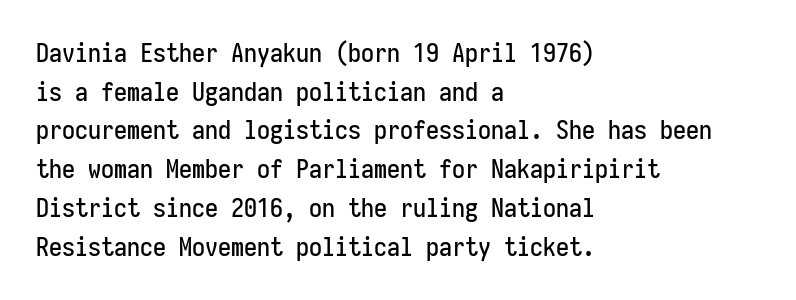
{"italic": "no", "underline": "no", "align": "left", "line_spacing": "normal", "line_spacing_ratio": 1.49, "letter_spacing": "normal", "letter_spacing_em": 0.0, "glyph_px": 26}
